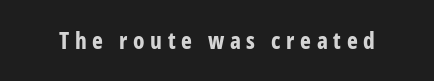
The image shows 23 px bold type, upright; set unusually wide letter spacing (+0.25 em), not underlined.
